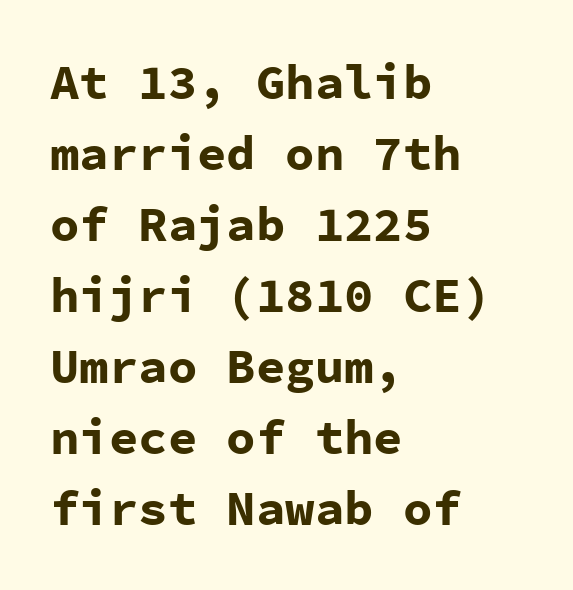
{"serif": "no", "italic": "no", "bold": "yes", "weight": "bold", "width": "normal", "stroke_contrast": "low", "x_height": "medium", "monospaced": "yes", "underline": "no", "align": "left", "line_spacing": "normal", "line_spacing_ratio": 1.45, "letter_spacing": "normal", "letter_spacing_em": 0.0, "glyph_px": 49}
